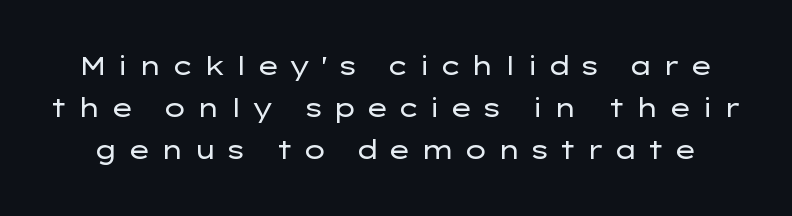
The image shows 25 px text type, upright; set normal line spacing (1.68x), unusually wide letter spacing (+0.34 em), not underlined.
